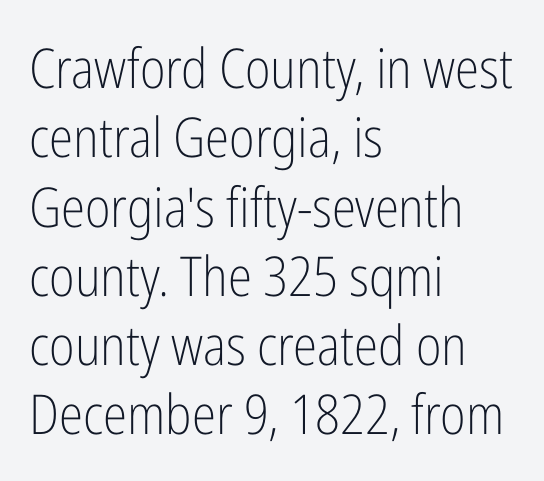
{"serif": "no", "italic": "no", "bold": "no", "weight": "light", "width": "condensed", "stroke_contrast": "low", "x_height": "medium", "monospaced": "no", "underline": "no", "align": "left", "line_spacing": "normal", "line_spacing_ratio": 1.26, "letter_spacing": "normal", "letter_spacing_em": 0.0, "glyph_px": 55}
